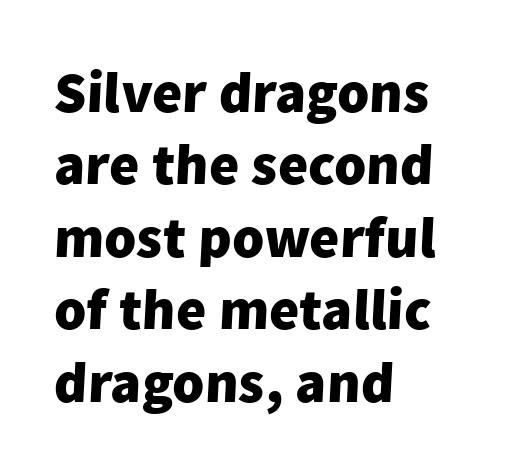
{"serif": "no", "bold": "yes", "weight": "heavy", "width": "normal", "stroke_contrast": "low", "x_height": "medium", "monospaced": "no", "underline": "no", "align": "left", "line_spacing": "normal", "line_spacing_ratio": 1.25, "letter_spacing": "normal", "letter_spacing_em": 0.0, "glyph_px": 58}
